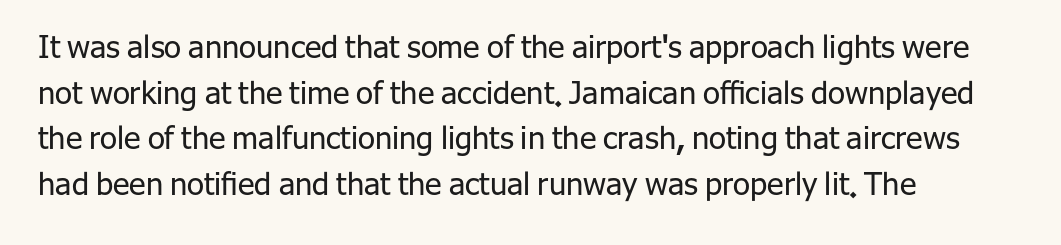
{"serif": "no", "italic": "no", "bold": "no", "weight": "regular", "width": "normal", "stroke_contrast": "low", "x_height": "medium", "monospaced": "no", "underline": "no", "align": "left", "line_spacing": "normal", "line_spacing_ratio": 1.47, "letter_spacing": "normal", "letter_spacing_em": 0.0, "glyph_px": 31}
